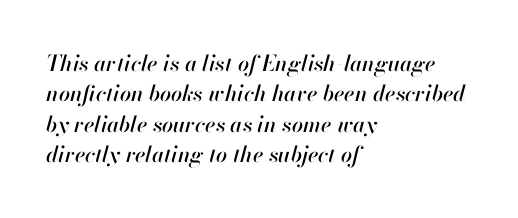
Q: Is the text italic (slanted)? A: Yes, it leans right by about 13 degrees.
Q: Is the text underlined? A: No.
Q: How is the paragraph aligned? A: Left-aligned.
Q: Is the spacing between letters normal or unusually wide? A: Normal.
Q: Is the spacing between lines tight, normal or loose? A: Normal.
